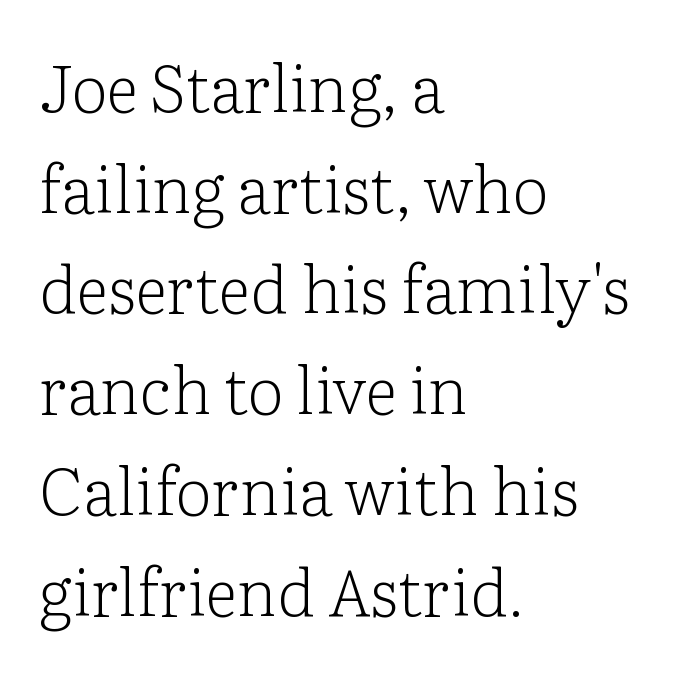
Q: Is the text bold? A: No.
Q: Is the text italic (slanted)? A: No, it is upright.
Q: Is the typeface a serif or a sans-serif typeface? A: Serif.
Q: Is the text underlined? A: No.
Q: How is the paragraph aligned? A: Left-aligned.
Q: Is the spacing between letters normal or unusually wide? A: Normal.
Q: Is the spacing between lines tight, normal or loose? A: Normal.
Q: Width (condensed, normal, or wide)? A: Normal.
Q: Stroke contrast? A: Low.
Q: x-height? A: Medium.
Q: Monospaced? A: No.
